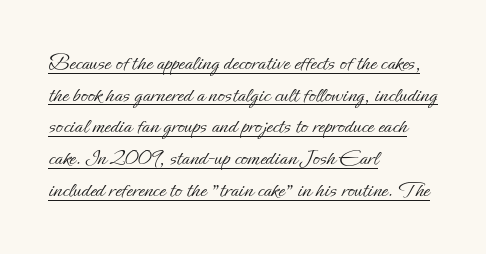
Q: Is the text bold? A: No.
Q: Is the text italic (slanted)? A: Yes.
Q: Is the text underlined? A: Yes.
Q: How is the paragraph aligned? A: Left-aligned.
Q: Is the spacing between letters normal or unusually wide? A: Normal.
Q: Is the spacing between lines tight, normal or loose? A: Normal.
